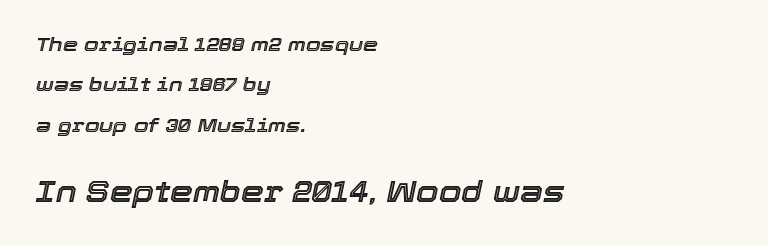
{"italic": "yes", "lean": "right", "slant_degrees": 12, "width": "normal", "x_height": "medium", "monospaced": "no", "underline": "no", "align": "left", "line_spacing": "loose", "line_spacing_ratio": 2.12, "letter_spacing": "normal", "letter_spacing_em": 0.0, "larger_block": "second", "size_ratio": 1.53, "glyph_px": 29}
